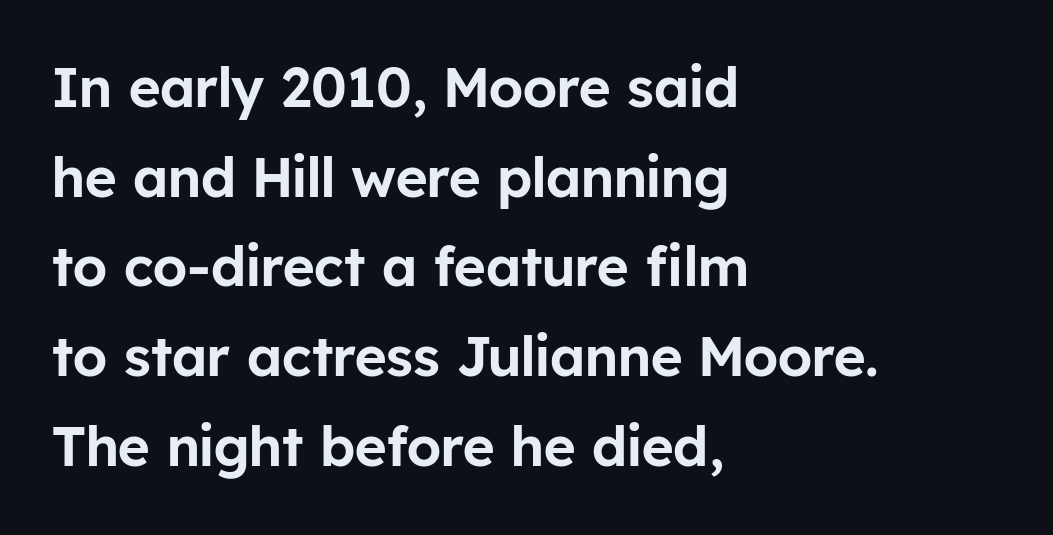
Q: Is the text italic (slanted)? A: No, it is upright.
Q: Is the typeface a serif or a sans-serif typeface? A: Sans-serif.
Q: Is the text underlined? A: No.
Q: How is the paragraph aligned? A: Left-aligned.
Q: Is the spacing between letters normal or unusually wide? A: Normal.
Q: Is the spacing between lines tight, normal or loose? A: Normal.
Q: Width (condensed, normal, or wide)? A: Normal.
Q: Stroke contrast? A: Low.
Q: x-height? A: Medium.
Q: Monospaced? A: No.
